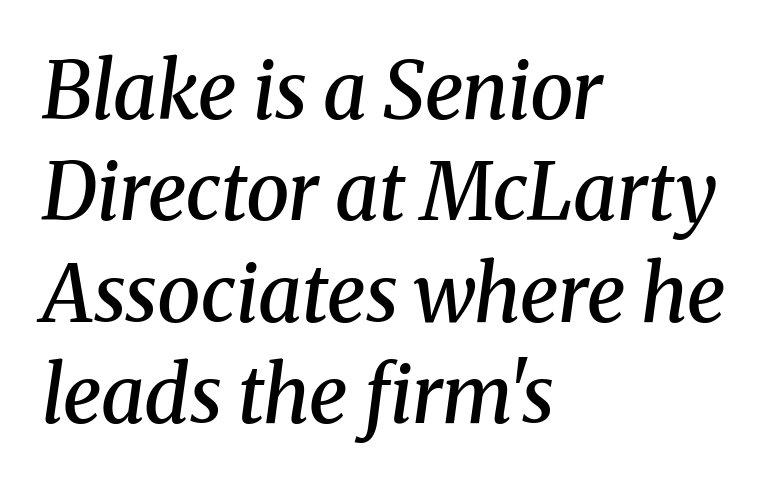
Q: Is the text bold? A: Semi-bold.
Q: Is the text italic (slanted)? A: Yes, it leans right by about 8 degrees.
Q: Is the typeface a serif or a sans-serif typeface? A: Serif.
Q: Is the text underlined? A: No.
Q: How is the paragraph aligned? A: Left-aligned.
Q: Is the spacing between letters normal or unusually wide? A: Normal.
Q: Is the spacing between lines tight, normal or loose? A: Normal.
Q: Width (condensed, normal, or wide)? A: Normal.
Q: Stroke contrast? A: Medium.
Q: x-height? A: Medium.
Q: Monospaced? A: No.
